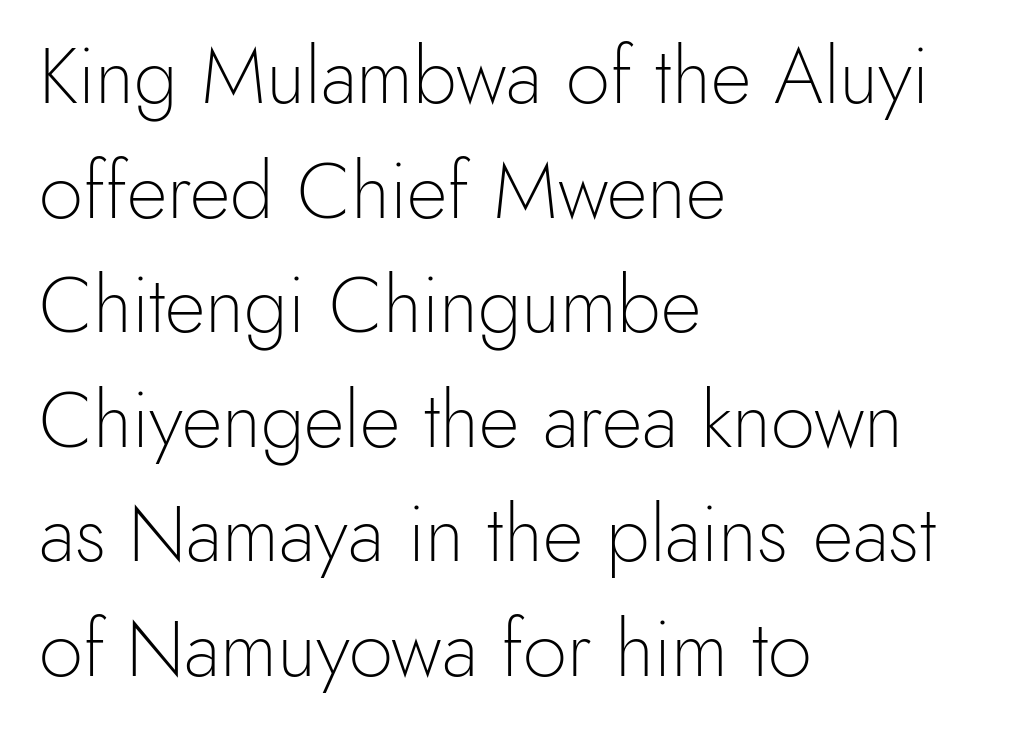
Q: Is the text bold? A: No.
Q: Is the text italic (slanted)? A: No, it is upright.
Q: Is the typeface a serif or a sans-serif typeface? A: Sans-serif.
Q: Is the text underlined? A: No.
Q: How is the paragraph aligned? A: Left-aligned.
Q: Is the spacing between letters normal or unusually wide? A: Normal.
Q: Is the spacing between lines tight, normal or loose? A: Normal.
Q: Width (condensed, normal, or wide)? A: Normal.
Q: x-height? A: Small.
Q: Monospaced? A: No.
